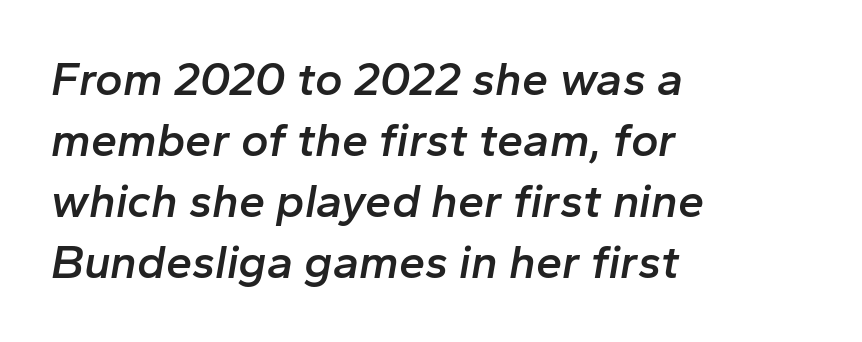
The image shows 47 px semibold type, italic (leaning right); set left-aligned, normal line spacing (1.3x), normal letter spacing, not underlined; low stroke contrast and a medium x-height.
